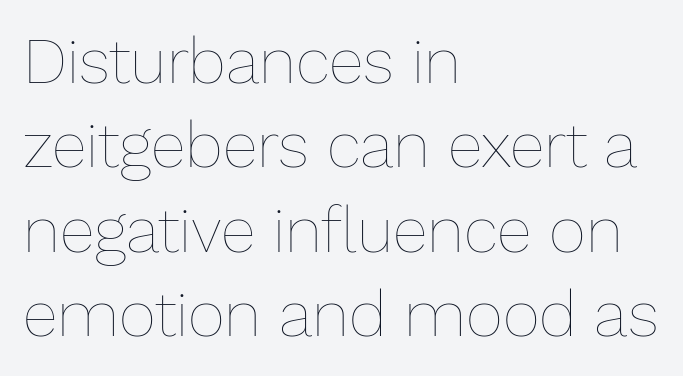
Is the stroke heavy? The answer is a plain regular-or-lighter. Is the letter spacing exaggerated? No — it looks like the ordinary default. Casual observation: everything's shoved over to the left. The area under the type is left untouched. The lettering holds an erect, upright posture throughout.
